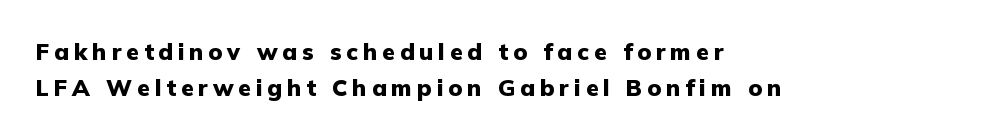
Italic? Not at all — the glyphs are vertical. Short and long lines alike share a common starting point at left. Type without underlining. The passage shown has open, widely tracked lettering throughout. Summary of vertical rhythm: regular, with standard interline spacing.
